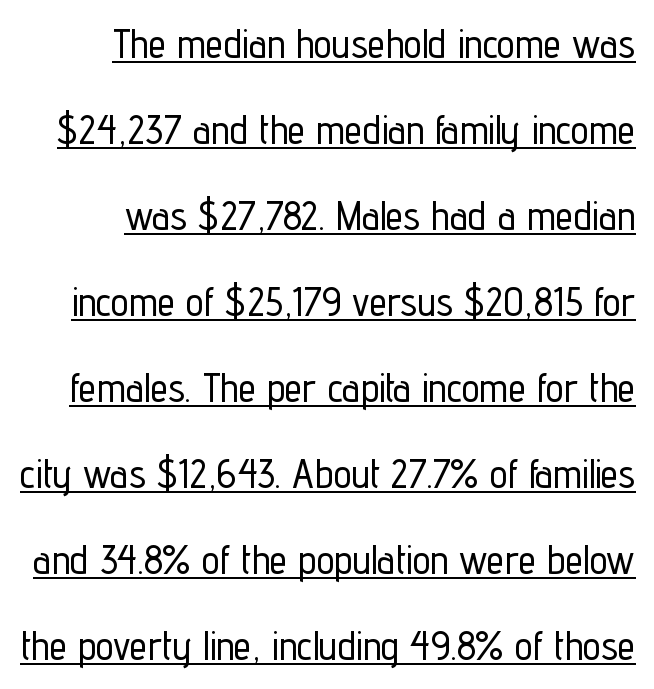
{"serif": "no", "italic": "no", "width": "condensed", "stroke_contrast": "low", "x_height": "medium", "monospaced": "no", "underline": "yes", "align": "right", "line_spacing": "loose", "line_spacing_ratio": 2.15, "letter_spacing": "normal", "letter_spacing_em": 0.0, "glyph_px": 40}
